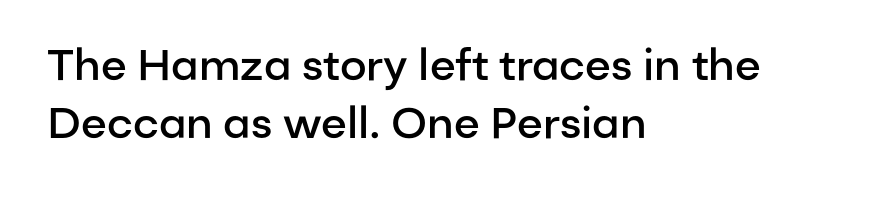
{"serif": "no", "italic": "no", "bold": "semi", "weight": "semibold", "width": "normal", "stroke_contrast": "low", "x_height": "medium", "monospaced": "no", "underline": "no", "align": "left", "line_spacing": "normal", "line_spacing_ratio": 1.36, "letter_spacing": "normal", "letter_spacing_em": 0.0, "glyph_px": 43}
